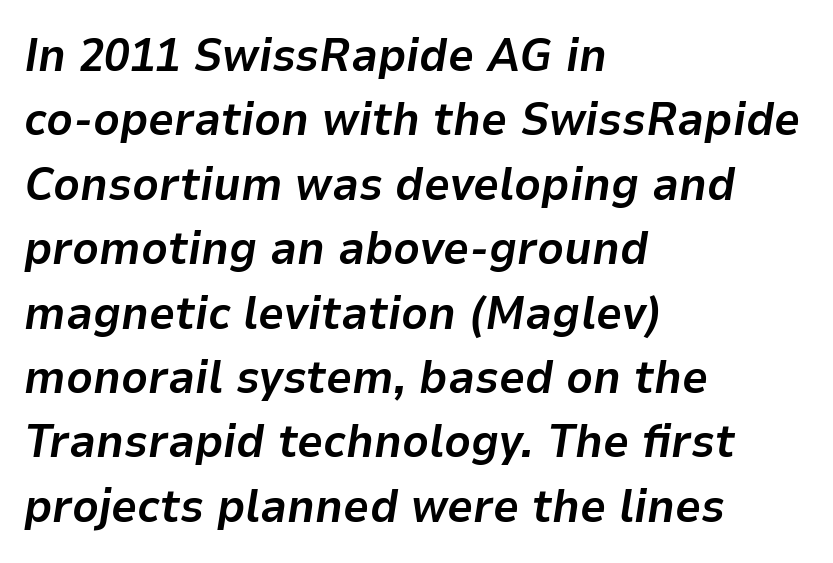
You could call the tracking neutral — neither tight nor loose. Interline gaps are of average width in this sample. The paragraph has a hard left edge and a soft right edge. Any mark beneath the type? The region is blank. The rendering uses a bold face; every stroke is thick and dark. Think of a printed novel: that variable character pitch is what you see here.
